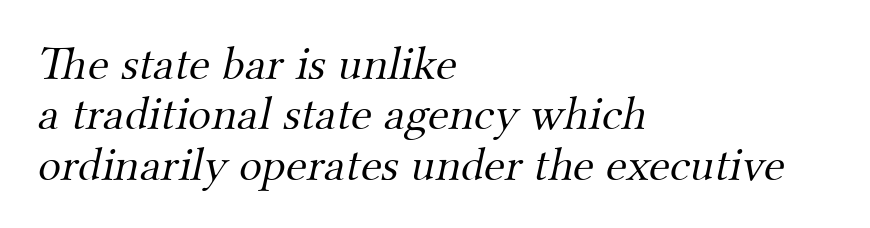
Q: Is the text bold? A: No.
Q: Is the typeface a serif or a sans-serif typeface? A: Serif.
Q: Is the text underlined? A: No.
Q: How is the paragraph aligned? A: Left-aligned.
Q: Is the spacing between letters normal or unusually wide? A: Normal.
Q: Is the spacing between lines tight, normal or loose? A: Tight.
Q: Width (condensed, normal, or wide)? A: Normal.
Q: Stroke contrast? A: Medium.
Q: x-height? A: Small.
Q: Monospaced? A: No.
